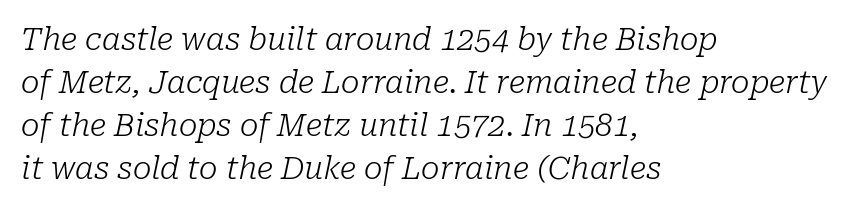
{"serif": "yes", "italic": "yes", "lean": "right", "slant_degrees": 10, "bold": "no", "weight": "light", "width": "normal", "stroke_contrast": "low", "x_height": "medium", "monospaced": "no", "underline": "no", "align": "left", "line_spacing": "normal", "line_spacing_ratio": 1.39, "letter_spacing": "normal", "letter_spacing_em": 0.0, "glyph_px": 31}
